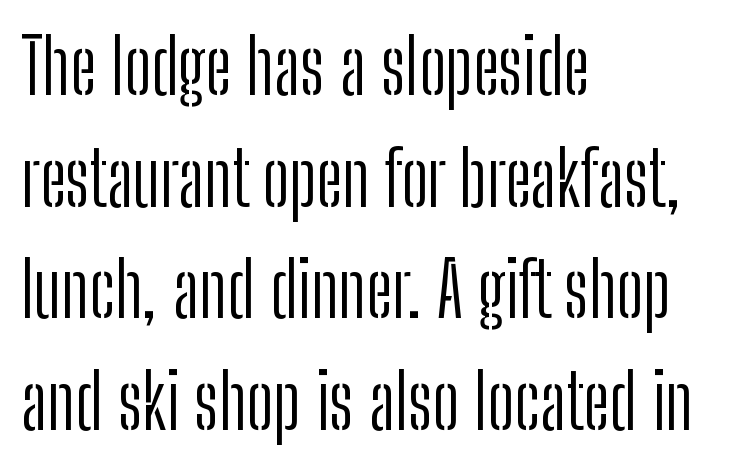
Q: Is the text bold? A: No.
Q: Is the text italic (slanted)? A: No, it is upright.
Q: Is the typeface a serif or a sans-serif typeface? A: Sans-serif.
Q: Is the text underlined? A: No.
Q: How is the paragraph aligned? A: Left-aligned.
Q: Is the spacing between letters normal or unusually wide? A: Normal.
Q: Is the spacing between lines tight, normal or loose? A: Normal.
Q: Width (condensed, normal, or wide)? A: Condensed.
Q: Stroke contrast? A: Low.
Q: x-height? A: Medium.
Q: Monospaced? A: No.
